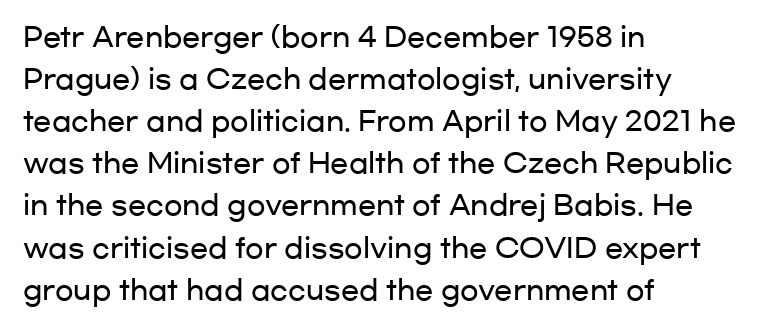
Quick note: underline off. The typesetter chose a ragged-right arrangement here. Posture: straight, roman, zero tilt. Leading: standard. Words appear dense and cohesive because spacing is normal.
